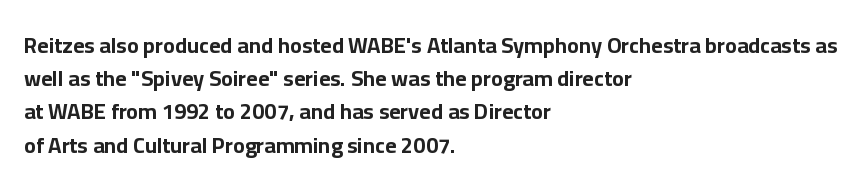
Q: Is the text bold? A: Yes.
Q: Is the text italic (slanted)? A: No, it is upright.
Q: Is the text underlined? A: No.
Q: How is the paragraph aligned? A: Left-aligned.
Q: Is the spacing between letters normal or unusually wide? A: Normal.
Q: Is the spacing between lines tight, normal or loose? A: Normal.
